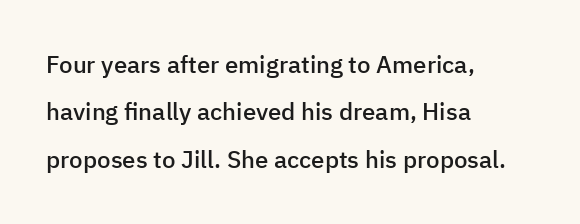
The letters sit at their default tracking, neither squeezed nor spread. Horizontal alignment here is leftward, the default for most running prose. Bold? Not quite — semibold, heavier than regular but stopping short. Clear beneath every line of the passage.
